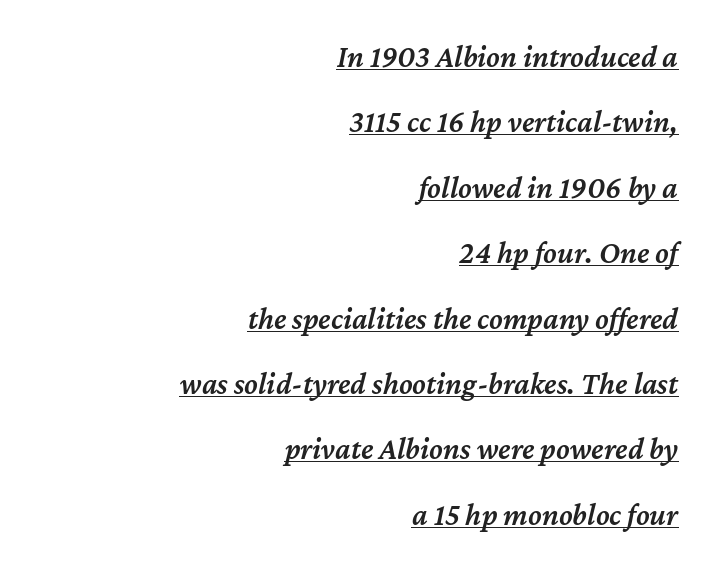
Q: Is the text bold? A: Semi-bold.
Q: Is the text italic (slanted)? A: Yes, it leans right by about 12 degrees.
Q: Is the text underlined? A: Yes.
Q: How is the paragraph aligned? A: Right-aligned.
Q: Is the spacing between letters normal or unusually wide? A: Normal.
Q: Is the spacing between lines tight, normal or loose? A: Loose.
Q: Width (condensed, normal, or wide)? A: Normal.
Q: Stroke contrast? A: Medium.
Q: x-height? A: Medium.
Q: Monospaced? A: No.
